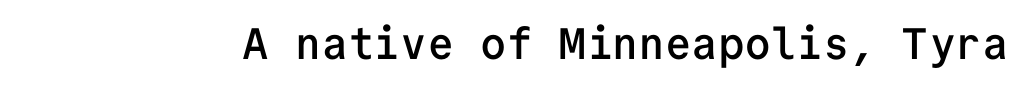
Tracking here is standard; glyphs follow each other at the usual distance. The typography opts for an upright posture over an oblique one. Unlike a traditional serif, this face leaves its strokes unadorned. The typesetting leans somewhat heavy: a semibold. Clear beneath every line of the passage.
